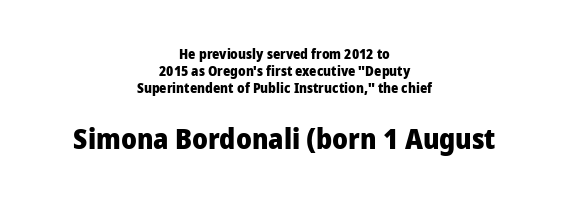
Q: Is the text bold? A: Yes.
Q: Is the text italic (slanted)? A: No, it is upright.
Q: Is the typeface a serif or a sans-serif typeface? A: Sans-serif.
Q: Is the text underlined? A: No.
Q: How is the paragraph aligned? A: Centered.
Q: Is the spacing between letters normal or unusually wide? A: Normal.
Q: Which block of text is set in a larger size, the first (top) or the second (bottom)? A: The second (bottom) one.
Q: Width (condensed, normal, or wide)? A: Normal.
Q: Stroke contrast? A: Low.
Q: x-height? A: Medium.
Q: Monospaced? A: No.
